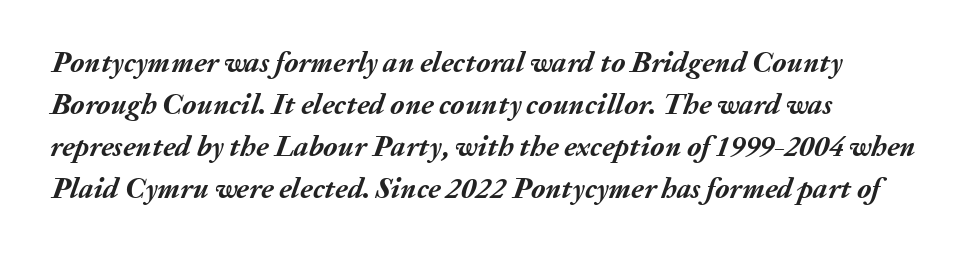
Compared with ordinary roman type, these characters are visibly tilted. Regular leading. These lines carry a lot of weight — the face is fully bold. These lines are rendered in a variable-pitch font.
